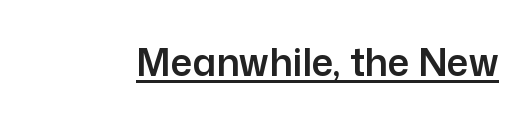
{"serif": "no", "italic": "no", "width": "normal", "stroke_contrast": "low", "x_height": "medium", "monospaced": "no", "underline": "yes", "letter_spacing": "normal", "letter_spacing_em": 0.0, "glyph_px": 38}
